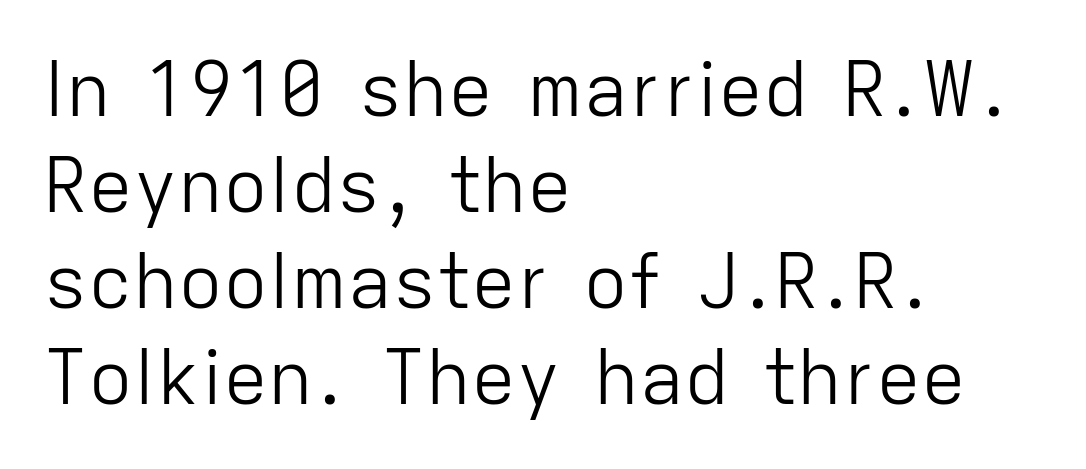
Q: Is the text bold? A: No.
Q: Is the text italic (slanted)? A: No, it is upright.
Q: Is the typeface a serif or a sans-serif typeface? A: Sans-serif.
Q: Is the text underlined? A: No.
Q: How is the paragraph aligned? A: Left-aligned.
Q: Is the spacing between letters normal or unusually wide? A: Normal.
Q: Is the spacing between lines tight, normal or loose? A: Normal.
Q: Width (condensed, normal, or wide)? A: Normal.
Q: Stroke contrast? A: Low.
Q: x-height? A: Medium.
Q: Monospaced? A: No.
